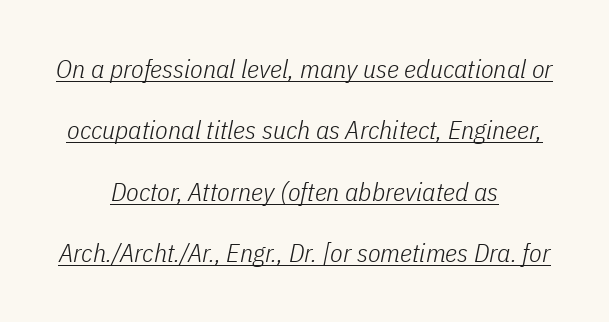
This sample uses plain, unmodified letter spacing. The line-height multiplier appears high, well above default. Stroke mass is kept to a normal reading level or below. You can see a thin bar hugging the bottom of the glyphs. Neither beginnings nor endings align; midpoints do. The passage shown leans; its letterforms are oblique.
